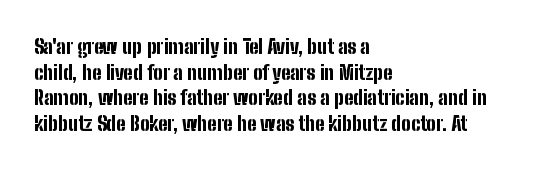
Q: Is the text bold? A: Yes.
Q: Is the text italic (slanted)? A: No, it is upright.
Q: Is the text underlined? A: No.
Q: How is the paragraph aligned? A: Left-aligned.
Q: Is the spacing between letters normal or unusually wide? A: Normal.
Q: Is the spacing between lines tight, normal or loose? A: Normal.
